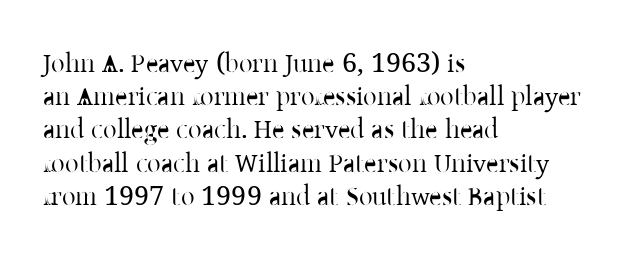
{"italic": "no", "bold": "no", "underline": "no", "align": "left", "line_spacing_ratio": 1.23, "letter_spacing": "normal", "letter_spacing_em": 0.0, "glyph_px": 27}
